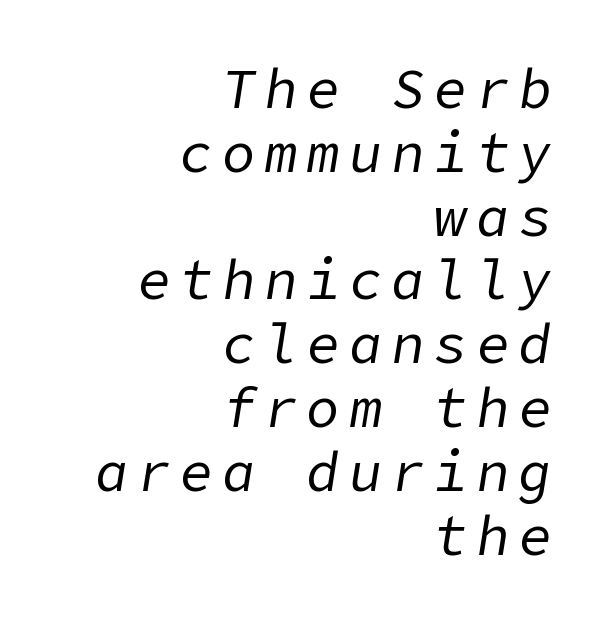
The compositor pushed each line to the right boundary. Beneath every word, the page is bare. Weight: in the light-to-regular range. Observe the lean: these are italic letterforms.
